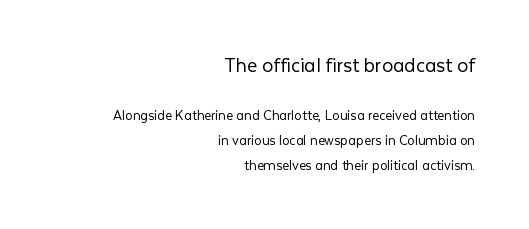
The image shows 22 px text type, upright; set right-aligned, normal line spacing (1.67x), normal letter spacing, not underlined; the first (top) block is 1.47x larger.
